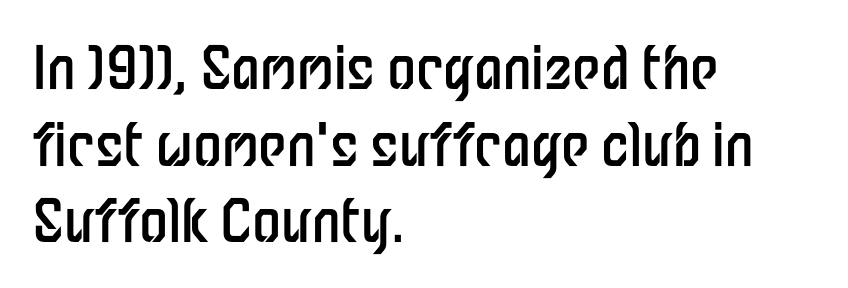
Is the block centered? No — it sits flush against the left margin. Normally led — the rows are evenly, conventionally spaced. The gaps between neighbouring characters are ordinary and unremarkable. Vertical strokes here are truly vertical. The rendering shows plain stroke endings on the letterforms — a sans-serif design. Looks like regular typesetting: each glyph gets only the width it needs.
